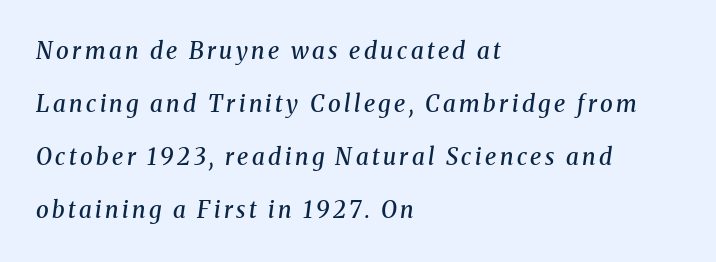
Q: Is the text bold? A: Semi-bold.
Q: Is the text italic (slanted)? A: Yes, it leans right by about 8 degrees.
Q: Is the text underlined? A: No.
Q: How is the paragraph aligned? A: Left-aligned.
Q: Is the spacing between lines tight, normal or loose? A: Loose.
